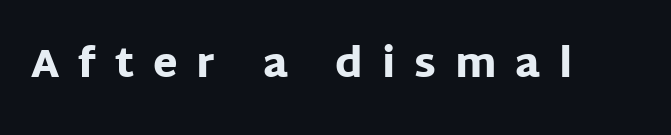
This sample uses expanded letter spacing, leaving extra air between glyphs. Underlining? Definitely not there. The type family on display is of the sans-serif kind. Look at the stroke-to-counter ratio: heavy, a bold.
